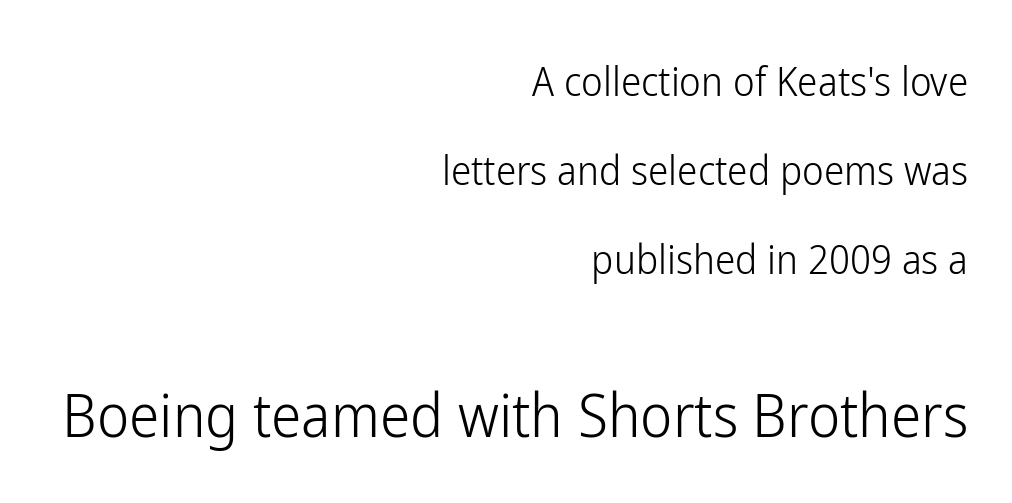
The passage shown is typeset with a sans-serif family. What's the leading like? Stretched, with rows far apart. No extra tracking has been applied to these lines. Clear beneath every line of the passage. You could not count columns in this text — the font is proportionally spaced. These glyphs show unthickened strokes, regular width or finer.
